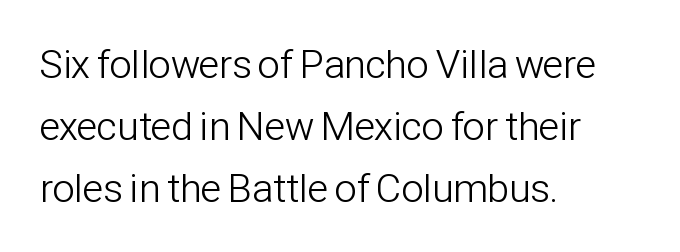
Stems and bowls with no extra thickness — not bold. Quick note: interline space is typical. Varying glyph widths throughout — classic text-font behaviour. No word sits above an underline.
